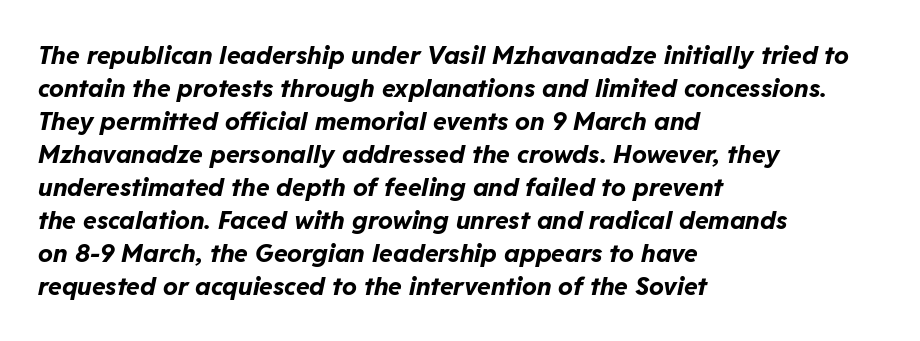
The image shows 25 px bold type, italic (leaning right); set left-aligned, normal line spacing (1.32x), normal letter spacing, not underlined.
